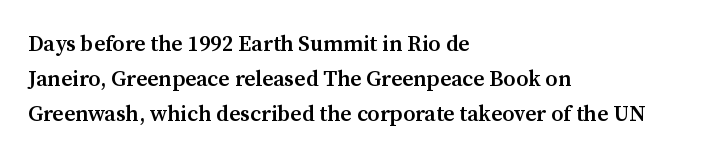
The image shows 22 px text type, upright; set left-aligned, normal line spacing (1.59x), normal letter spacing, not underlined.
